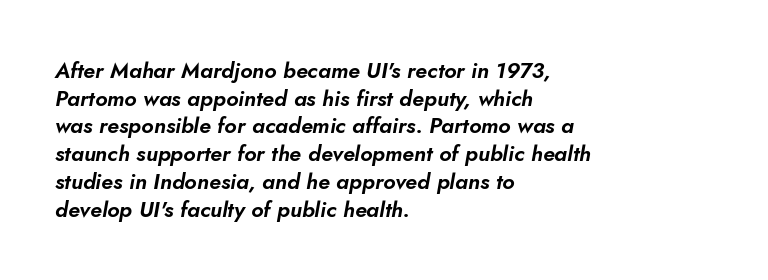
{"italic": "yes", "lean": "right", "slant_degrees": 10, "underline": "no", "align": "left", "line_spacing": "normal", "line_spacing_ratio": 1.26, "letter_spacing": "normal", "letter_spacing_em": 0.0, "glyph_px": 22}
